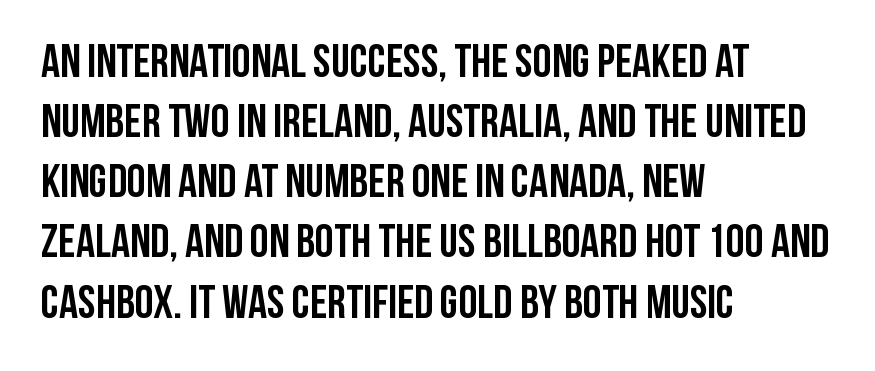
The image shows 47 px semibold, condensed sans-serif type, upright; set left-aligned, normal line spacing (1.28x), normal letter spacing, not underlined; low stroke contrast and a large x-height.
